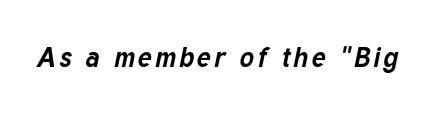
{"italic": "yes", "lean": "right", "slant_degrees": 12, "bold": "yes", "underline": "no", "glyph_px": 27}
